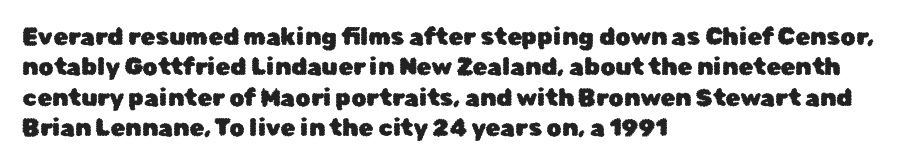
Q: Is the text italic (slanted)? A: No, it is upright.
Q: Is the text underlined? A: No.
Q: How is the paragraph aligned? A: Left-aligned.
Q: Is the spacing between letters normal or unusually wide? A: Normal.
Q: Is the spacing between lines tight, normal or loose? A: Normal.
